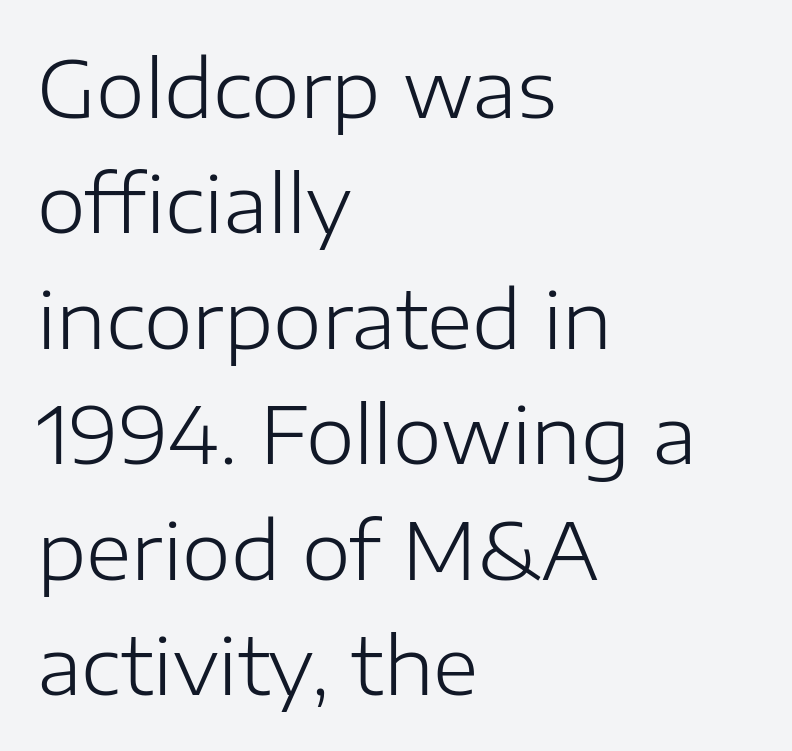
The image shows 78 px light sans-serif type, upright; set left-aligned, normal line spacing (1.48x), normal letter spacing, not underlined; low stroke contrast and a medium x-height.
